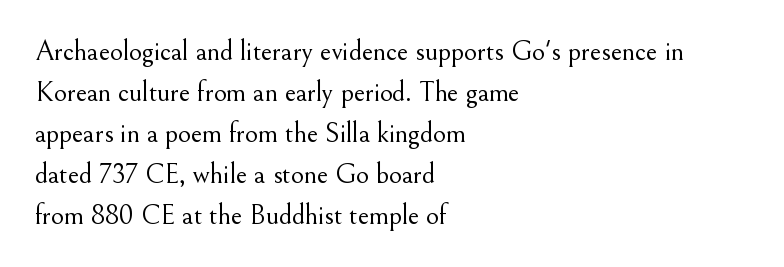
The image shows 28 px light serif type, upright; set left-aligned, normal line spacing (1.46x), normal letter spacing, not underlined; medium stroke contrast and a small x-height.
